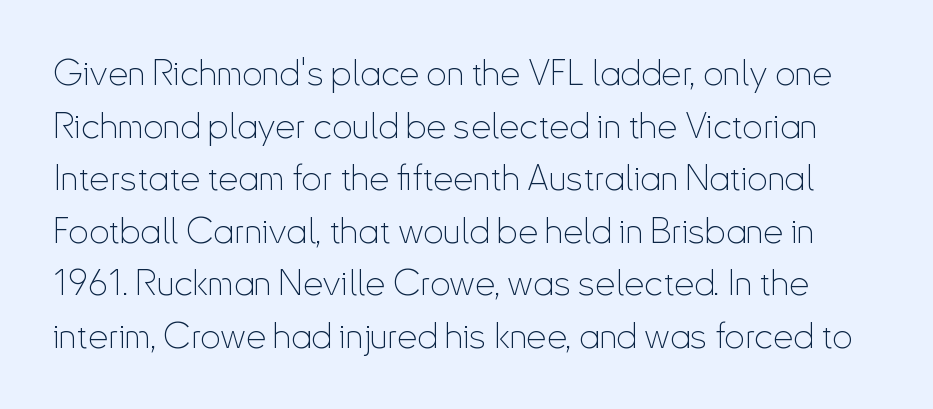
A roman cut, with each character standing at attention. Is this a sans? Yes — the strokes have no serifs. The font sits on the lighter half of the weight spectrum, regular included. The space directly below the letters is spotless. Nobody touched the tracking dial on this one.
